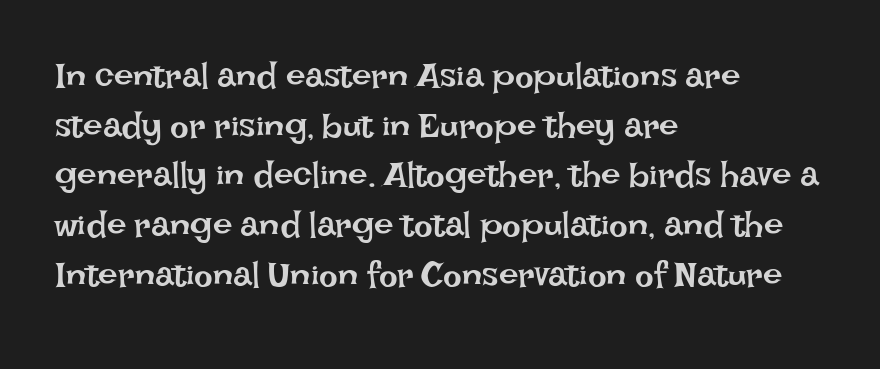
Q: Is the text bold? A: No.
Q: Is the text italic (slanted)? A: No, it is upright.
Q: Is the text underlined? A: No.
Q: How is the paragraph aligned? A: Left-aligned.
Q: Is the spacing between letters normal or unusually wide? A: Normal.
Q: Is the spacing between lines tight, normal or loose? A: Normal.
Q: Width (condensed, normal, or wide)? A: Normal.
Q: Stroke contrast? A: Low.
Q: x-height? A: Large.
Q: Monospaced? A: No.
